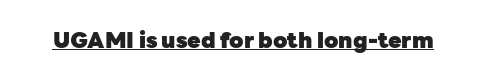
Q: Is the text bold? A: Yes.
Q: Is the text italic (slanted)? A: No, it is upright.
Q: Is the text underlined? A: Yes.
Q: Is the spacing between letters normal or unusually wide? A: Normal.
